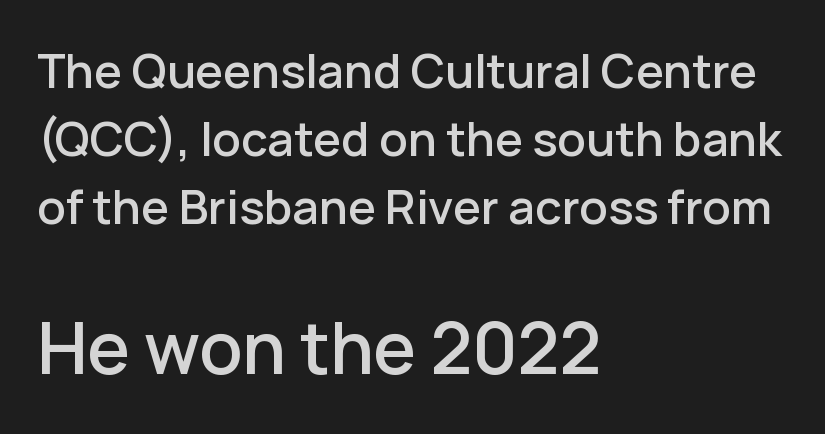
The image shows 71 px sans-serif type, upright; set left-aligned, normal line spacing (1.45x), normal letter spacing, not underlined; the second (bottom) block is 1.51x larger; low stroke contrast and a medium x-height.
